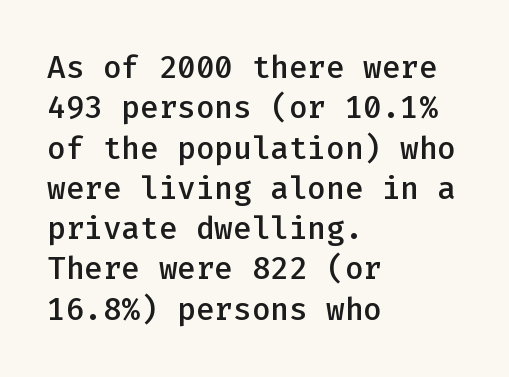
Q: Is the text bold? A: Semi-bold.
Q: Is the text italic (slanted)? A: No, it is upright.
Q: Is the typeface a serif or a sans-serif typeface? A: Sans-serif.
Q: Is the text underlined? A: No.
Q: How is the paragraph aligned? A: Left-aligned.
Q: Is the spacing between letters normal or unusually wide? A: Normal.
Q: Is the spacing between lines tight, normal or loose? A: Normal.
Q: Width (condensed, normal, or wide)? A: Normal.
Q: Stroke contrast? A: Low.
Q: x-height? A: Medium.
Q: Monospaced? A: Yes.
